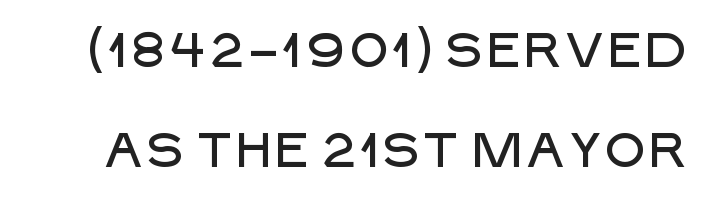
The image shows 48 px sans-serif type, upright; set loose line spacing (2.09x), normal letter spacing, not underlined; low stroke contrast and a large x-height.
